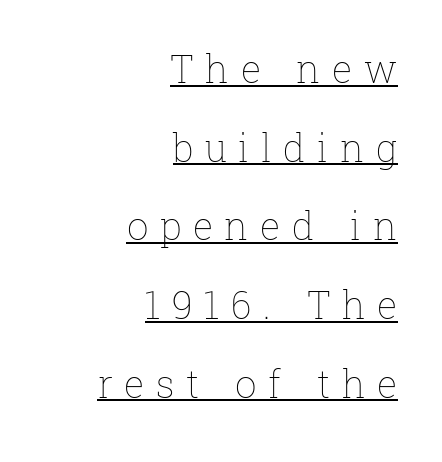
Q: Is the text bold? A: No.
Q: Is the text italic (slanted)? A: No, it is upright.
Q: Is the text underlined? A: Yes.
Q: How is the paragraph aligned? A: Right-aligned.
Q: Is the spacing between letters normal or unusually wide? A: Unusually wide.
Q: Is the spacing between lines tight, normal or loose? A: Loose.
Q: Width (condensed, normal, or wide)? A: Normal.
Q: Stroke contrast? A: Low.
Q: x-height? A: Medium.
Q: Monospaced? A: No.
